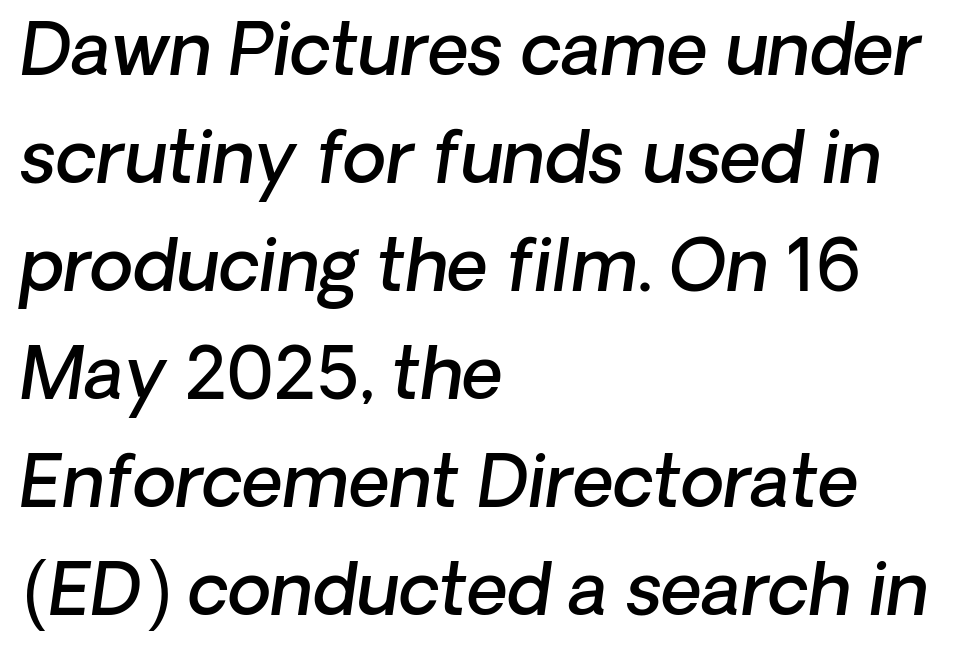
The image shows 71 px semibold sans-serif type; set left-aligned, normal line spacing (1.52x), normal letter spacing, not underlined; low stroke contrast and a medium x-height.
